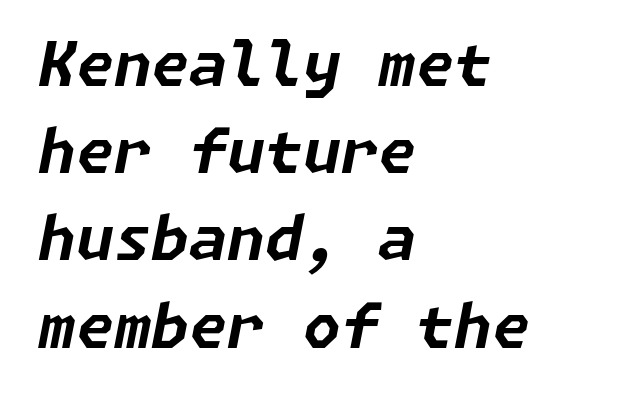
The image shows 61 px bold type, italic (leaning right); set left-aligned, normal line spacing (1.43x), normal letter spacing, not underlined; low stroke contrast and a medium x-height.
